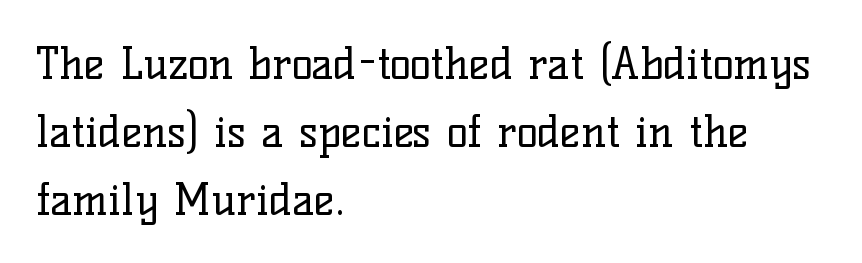
{"serif": "yes", "italic": "no", "bold": "no", "weight": "regular", "width": "normal", "stroke_contrast": "low", "x_height": "medium", "monospaced": "no", "underline": "no", "align": "left", "line_spacing": "normal", "line_spacing_ratio": 1.55, "letter_spacing": "normal", "letter_spacing_em": 0.0, "glyph_px": 44}
